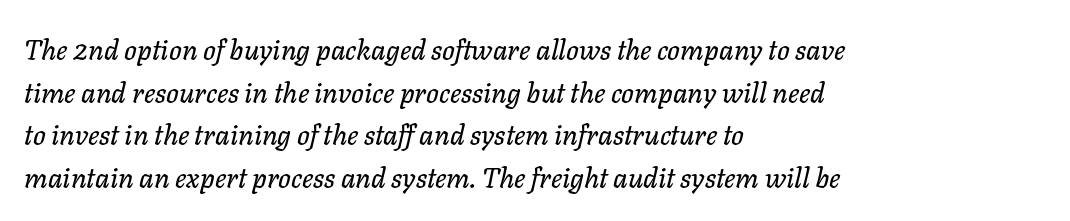
The image shows 28 px text type, italic (leaning right); set left-aligned, normal line spacing (1.52x), normal letter spacing, not underlined; low stroke contrast and a medium x-height.
